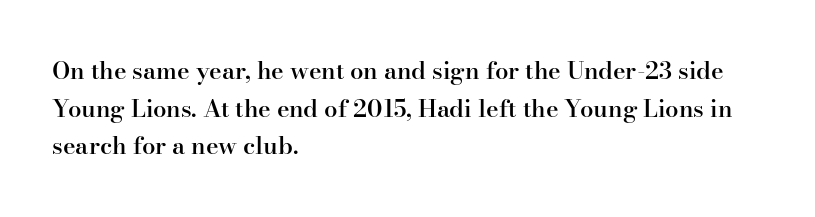
If you drew a ruler down the left edge, every line would touch it. Successive baselines arrive at the customary interval. The passage shown is semibold, sitting just below true bold. Style check: upright.
